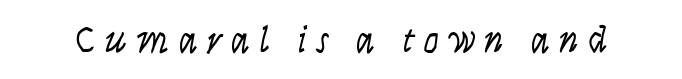
{"italic": "yes", "lean": "right", "slant_degrees": 9, "bold": "no", "weight": "light", "width": "condensed", "stroke_contrast": "low", "x_height": "large", "monospaced": "no", "underline": "no", "letter_spacing": "wide", "letter_spacing_em": 0.24, "glyph_px": 38}
